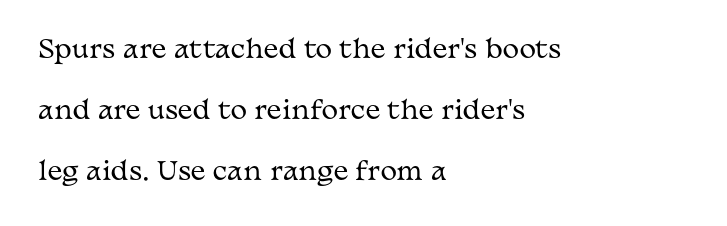
{"italic": "no", "bold": "no", "underline": "no", "align": "left", "line_spacing": "loose", "line_spacing_ratio": 2.45, "letter_spacing": "normal", "letter_spacing_em": 0.0, "glyph_px": 25}
